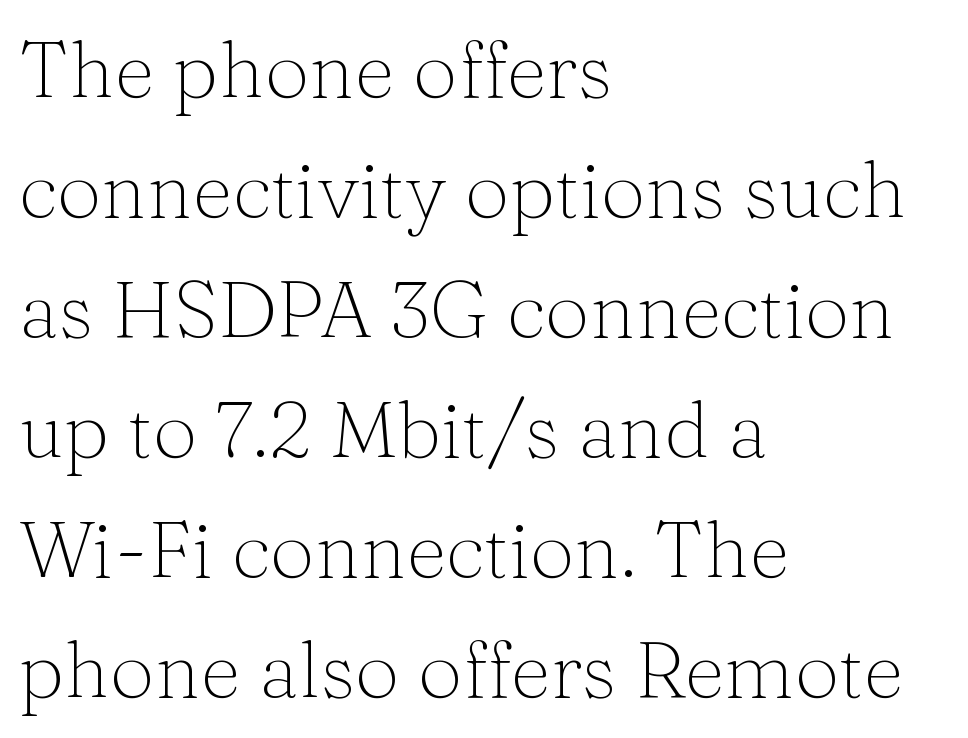
Spacing between characters is what you'd get straight out of the box. Ordinary non-slanted type is in use. Has an underline been added? It has not. Notice how the passage keeps a crisp vertical edge on the left only. Here the designer chose a conventional face with non-uniform glyph widths. The lines sit at an ordinary, default distance from one another.
